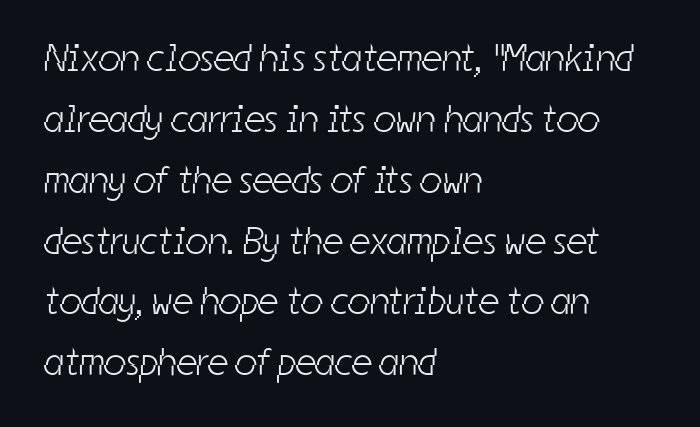
Does the leading feel generous? No, just average. Standard letterfit; no display-style spreading of the glyphs. Beneath every word, the page is bare. The glyphs in this specimen are sans serif. The passage is arranged the way most books set body copy — flush left. Heft: none added — not bold.
